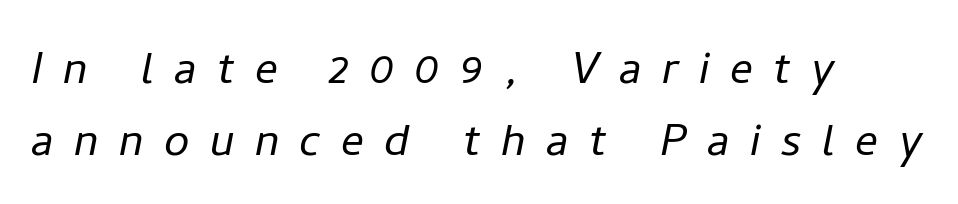
The tracking jumps out immediately: characters are airy and widely separated. Emphasis-style slanted type is in use. A classic flush-left, rag-right setting is used for this passage. No letter is thick-stroked: the sample isn't bold. Summary of vertical rhythm: regular, with standard interline spacing. Each letter keeps its own natural width here, so spacing adapts to shape.
